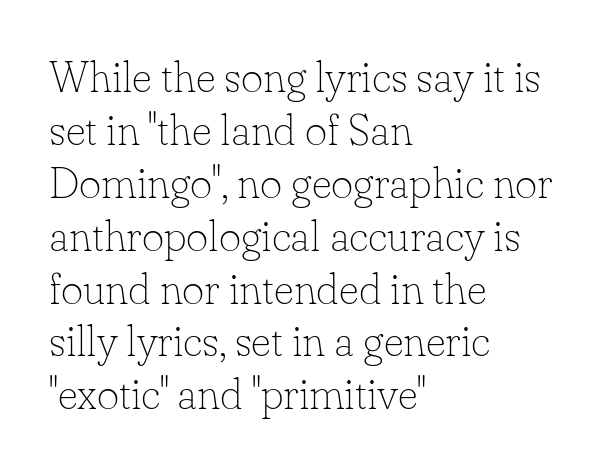
Q: Is the text bold? A: No.
Q: Is the text italic (slanted)? A: No, it is upright.
Q: Is the typeface a serif or a sans-serif typeface? A: Serif.
Q: Is the text underlined? A: No.
Q: How is the paragraph aligned? A: Left-aligned.
Q: Is the spacing between letters normal or unusually wide? A: Normal.
Q: Width (condensed, normal, or wide)? A: Normal.
Q: Stroke contrast? A: Low.
Q: x-height? A: Small.
Q: Monospaced? A: No.
